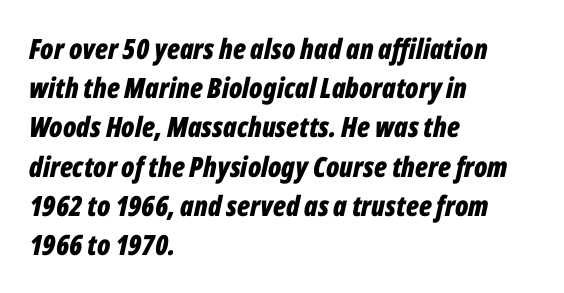
{"italic": "yes", "lean": "right", "slant_degrees": 12, "bold": "yes", "weight": "bold", "width": "condensed", "stroke_contrast": "low", "x_height": "medium", "monospaced": "no", "underline": "no", "align": "left", "line_spacing": "normal", "line_spacing_ratio": 1.4, "letter_spacing": "normal", "letter_spacing_em": 0.0, "glyph_px": 28}
